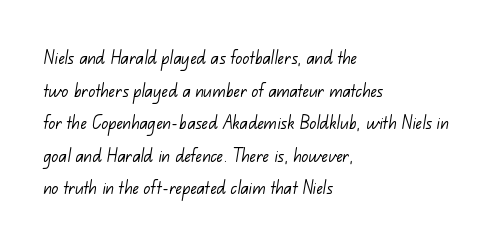
The setting favours the left margin, as ordinary paragraphs usually do. The strokes carry an ordinary text weight at most. Nobody touched the tracking dial on this one. The zone under the glyphs is completely vacant. A normal amount of white space separates one row of letters from the next.
